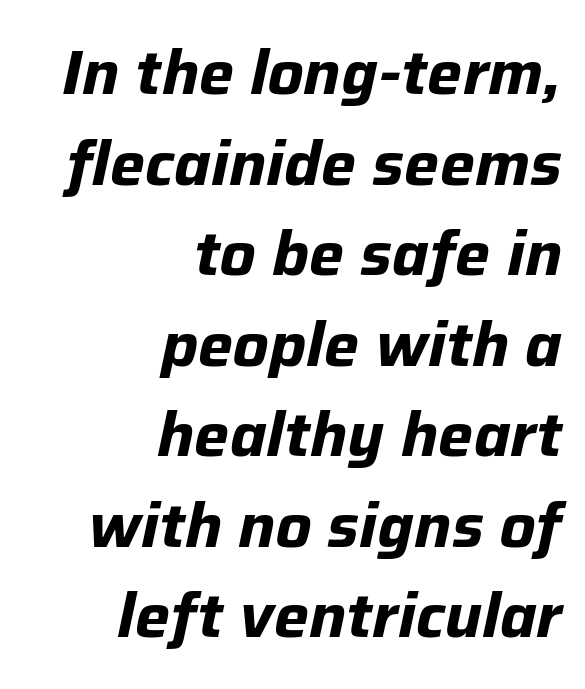
{"italic": "yes", "lean": "right", "slant_degrees": 12, "bold": "yes", "weight": "bold", "width": "normal", "stroke_contrast": "low", "x_height": "medium", "monospaced": "no", "underline": "no", "align": "right", "line_spacing": "normal", "line_spacing_ratio": 1.46, "letter_spacing": "normal", "letter_spacing_em": 0.0, "glyph_px": 62}
